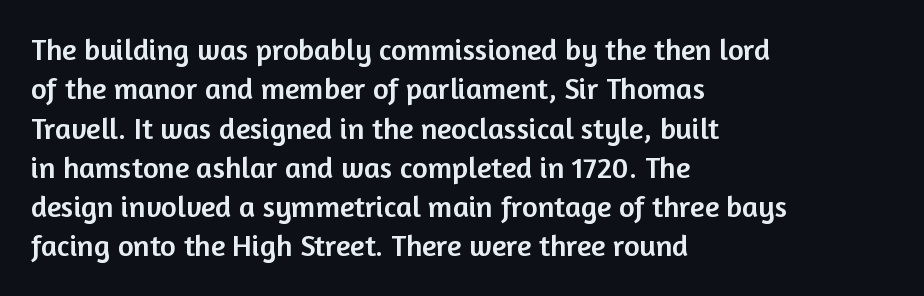
Q: Is the text italic (slanted)? A: No, it is upright.
Q: Is the typeface a serif or a sans-serif typeface? A: Sans-serif.
Q: Is the text underlined? A: No.
Q: How is the paragraph aligned? A: Left-aligned.
Q: Is the spacing between letters normal or unusually wide? A: Normal.
Q: Is the spacing between lines tight, normal or loose? A: Normal.
Q: Width (condensed, normal, or wide)? A: Normal.
Q: Stroke contrast? A: Low.
Q: x-height? A: Medium.
Q: Monospaced? A: No.
